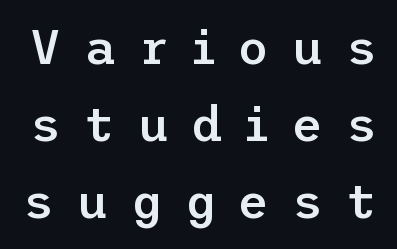
Line spacing here is normal. Anything drawn beneath the words? Only blank space. Unlike italic type, these characters show no tilt at all. Display-style spreading of the glyphs; the letterfit is very open. What weight is shown? A semibold, between regular and bold. Typographically, this falls in the sans-serif category.
